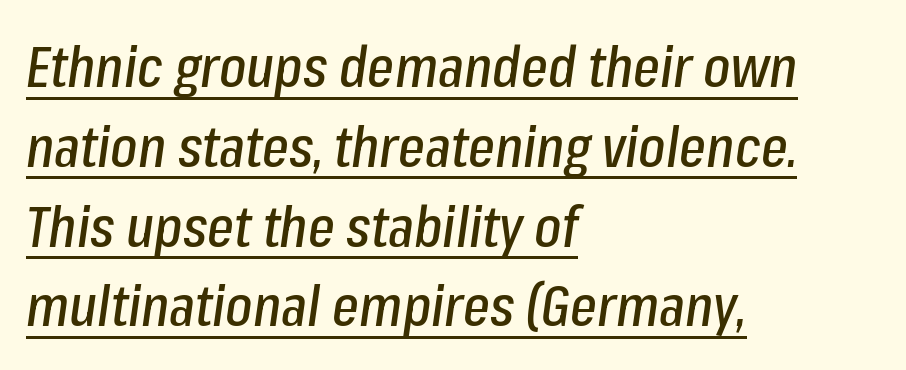
{"italic": "yes", "lean": "right", "slant_degrees": 8, "width": "condensed", "stroke_contrast": "low", "x_height": "medium", "monospaced": "no", "underline": "yes", "align": "left", "line_spacing": "normal", "line_spacing_ratio": 1.4, "letter_spacing": "normal", "letter_spacing_em": 0.0, "glyph_px": 57}
